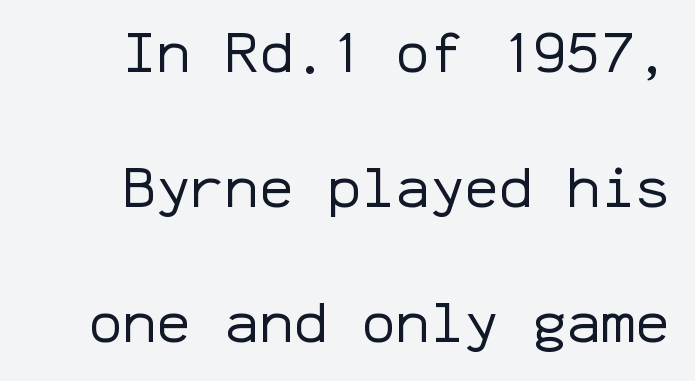
Q: Is the text bold? A: No.
Q: Is the text italic (slanted)? A: No, it is upright.
Q: Is the typeface a serif or a sans-serif typeface? A: Sans-serif.
Q: Is the text underlined? A: No.
Q: Is the spacing between letters normal or unusually wide? A: Normal.
Q: Is the spacing between lines tight, normal or loose? A: Loose.
Q: Width (condensed, normal, or wide)? A: Normal.
Q: Stroke contrast? A: Low.
Q: x-height? A: Medium.
Q: Monospaced? A: Yes.
